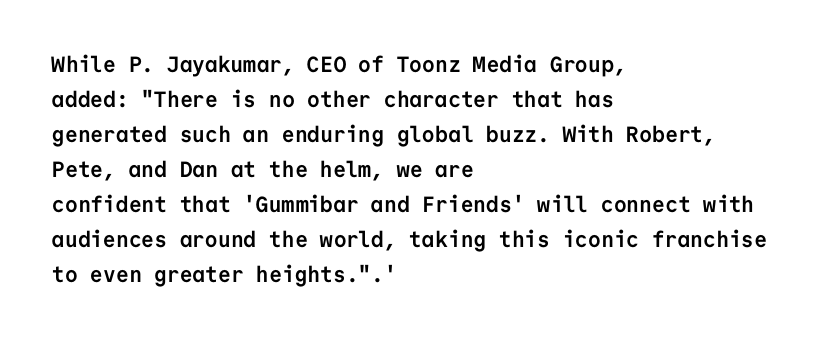
Horizontal bands of white between lines are of average thickness. The rendering keeps characters at their native spacing. Line beginnings align vertically; line endings do not. The font is running at its bold setting. No italicization has been applied; the sample stays upright.
